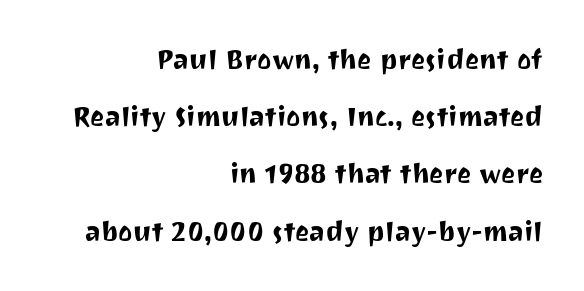
{"italic": "no", "underline": "no", "align": "right", "line_spacing": "loose", "line_spacing_ratio": 2.12, "letter_spacing": "normal", "letter_spacing_em": 0.0, "glyph_px": 27}
